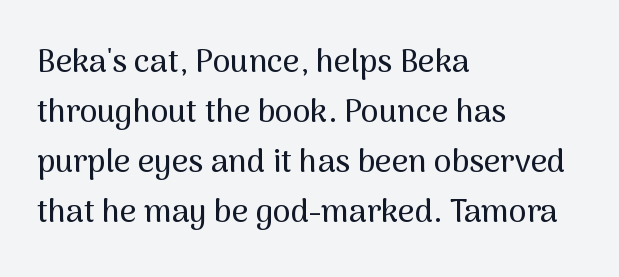
The image shows 32 px sans-serif type, upright; set left-aligned, normal line spacing (1.56x), normal letter spacing, not underlined; medium stroke contrast and a medium x-height.
